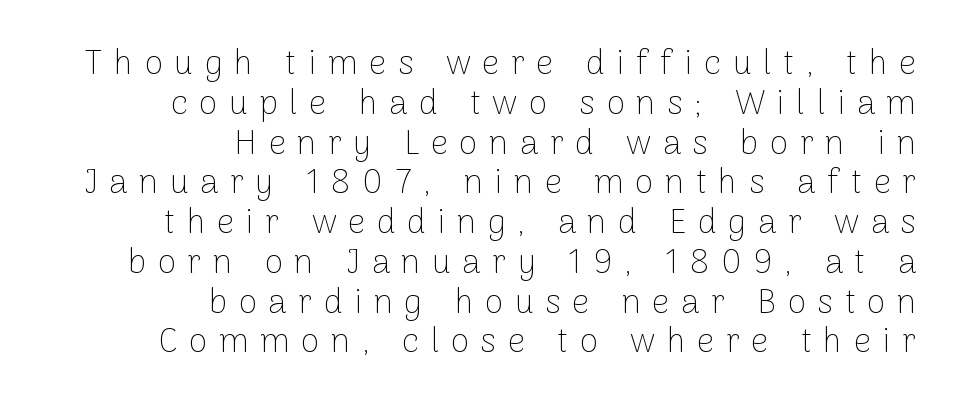
The image shows 34 px thin sans-serif type, upright; set right-aligned, line spacing 1.17x, unusually wide letter spacing (+0.34 em), not underlined; low stroke contrast and a medium x-height.
